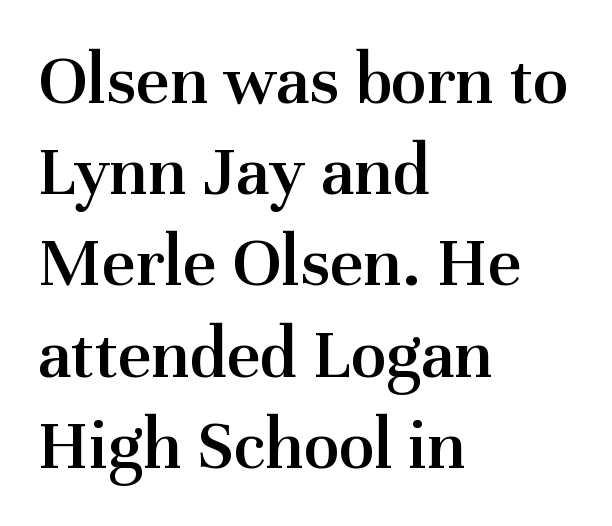
The image shows 73 px semibold serif type, upright; set left-aligned, normal line spacing (1.25x), normal letter spacing, not underlined; medium stroke contrast and a medium x-height.
